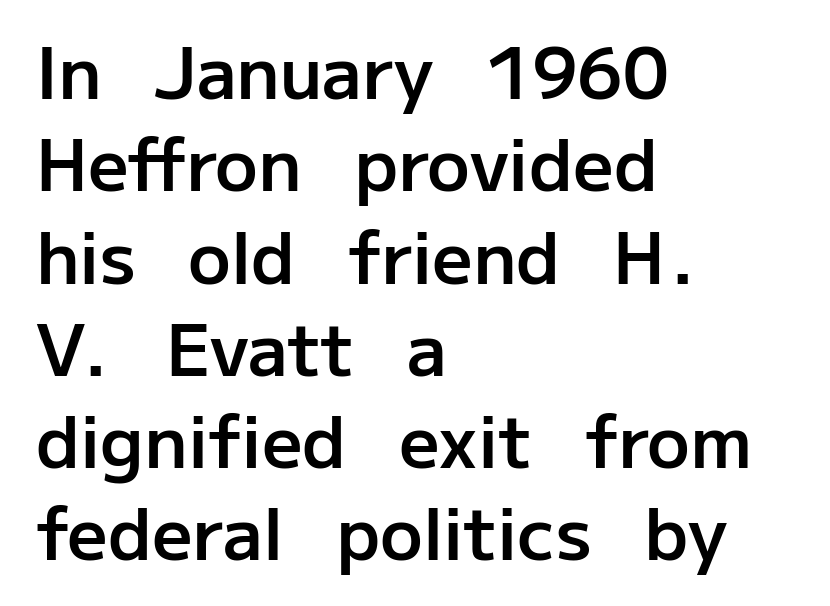
{"serif": "no", "italic": "no", "bold": "semi", "weight": "semibold", "width": "normal", "stroke_contrast": "low", "x_height": "medium", "monospaced": "no", "underline": "no", "align": "left", "line_spacing": "normal", "line_spacing_ratio": 1.3, "letter_spacing": "normal", "letter_spacing_em": 0.0, "glyph_px": 71}
